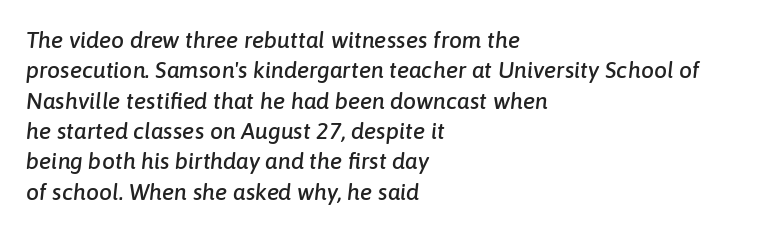
The image shows 23 px text type, italic (leaning right); set left-aligned, normal line spacing (1.32x), normal letter spacing, not underlined.
